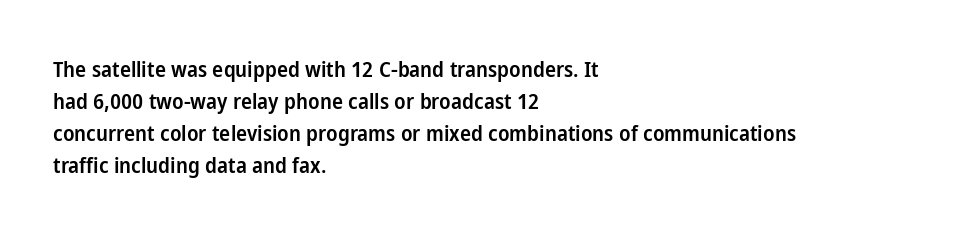
The image shows 22 px text type, upright; set left-aligned, normal line spacing (1.45x), normal letter spacing, not underlined.
